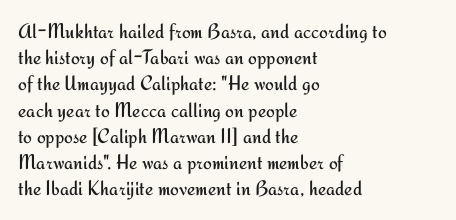
The image shows 21 px text type, upright; set left-aligned, normal line spacing (1.25x), normal letter spacing, not underlined.
